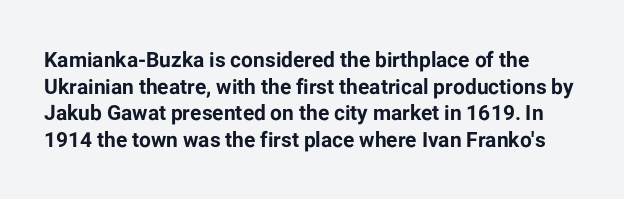
{"italic": "no", "bold": "yes", "underline": "no", "line_spacing": "normal", "line_spacing_ratio": 1.27, "letter_spacing": "normal", "letter_spacing_em": 0.0, "glyph_px": 21}
